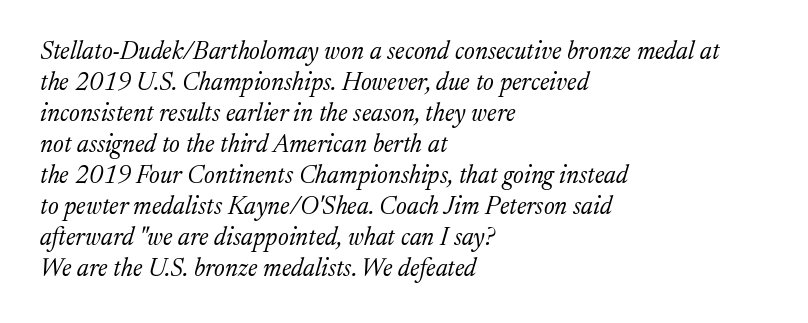
{"italic": "yes", "lean": "right", "slant_degrees": 17, "bold": "no", "underline": "no", "align": "left", "line_spacing_ratio": 1.24, "letter_spacing": "normal", "letter_spacing_em": 0.0, "glyph_px": 25}
